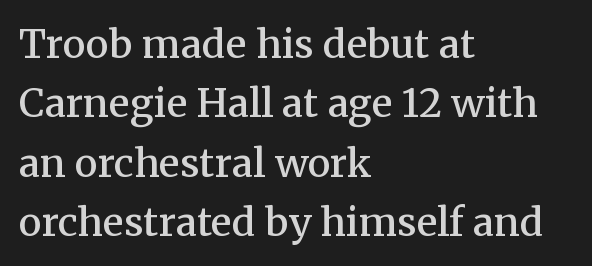
This is the in-between weight designers call semibold or demi. Here the designer chose a conventional face with non-uniform glyph widths. These lines are composed in type with serifs. Students, note that the glyphs here touch the page at normal intervals. The typesetter chose a ragged-right arrangement here.
